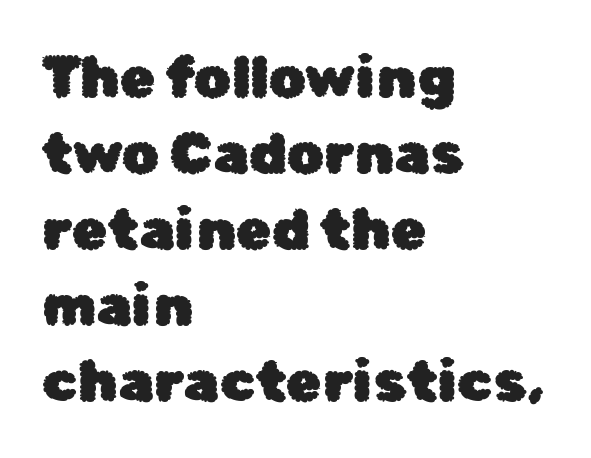
Q: Is the text italic (slanted)? A: No, it is upright.
Q: Is the typeface a serif or a sans-serif typeface? A: Sans-serif.
Q: Is the text underlined? A: No.
Q: How is the paragraph aligned? A: Left-aligned.
Q: Is the spacing between letters normal or unusually wide? A: Normal.
Q: Is the spacing between lines tight, normal or loose? A: Normal.
Q: Width (condensed, normal, or wide)? A: Normal.
Q: Stroke contrast? A: Low.
Q: x-height? A: Medium.
Q: Monospaced? A: No.
